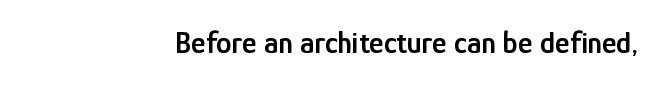
The image shows 31 px semibold, condensed sans-serif type, upright; set normal letter spacing, not underlined; low stroke contrast and a medium x-height.
